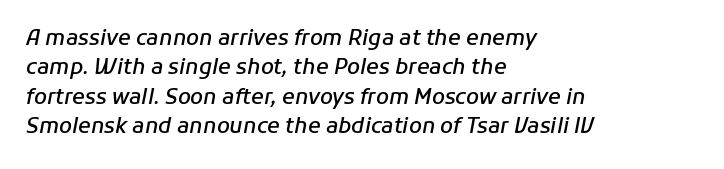
The image shows 21 px text type, italic (leaning right); set left-aligned, normal line spacing (1.4x), normal letter spacing, not underlined.
